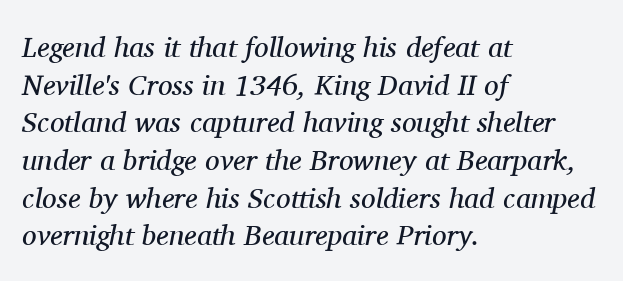
Q: Is the text bold? A: No.
Q: Is the text italic (slanted)? A: Yes, it leans right by about 11 degrees.
Q: Is the typeface a serif or a sans-serif typeface? A: Serif.
Q: Is the text underlined? A: No.
Q: How is the paragraph aligned? A: Left-aligned.
Q: Is the spacing between letters normal or unusually wide? A: Normal.
Q: Is the spacing between lines tight, normal or loose? A: Normal.
Q: Width (condensed, normal, or wide)? A: Normal.
Q: Stroke contrast? A: Medium.
Q: x-height? A: Medium.
Q: Monospaced? A: No.
